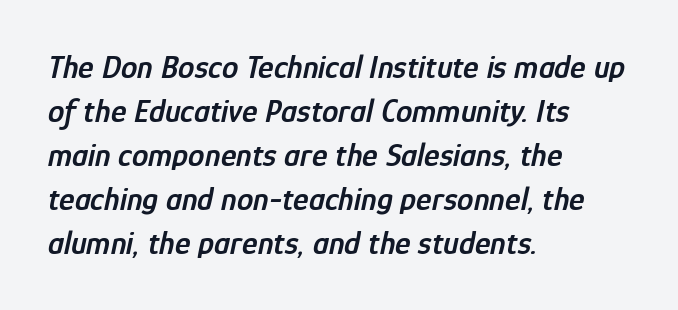
The area under the type is left untouched. No extra tracking has been applied to these lines. Designer's note — italics engaged. Quick note: interline space is typical. The letters advance in unequal steps, a hallmark of proportional type. The glyphs have the mass of a demibold cut, below bold.
